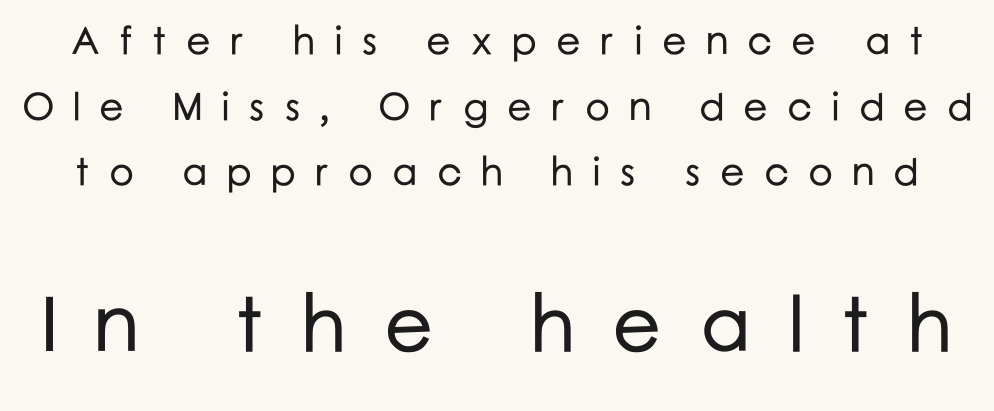
{"serif": "no", "italic": "no", "width": "normal", "stroke_contrast": "low", "x_height": "medium", "monospaced": "no", "underline": "no", "line_spacing": "normal", "line_spacing_ratio": 1.68, "letter_spacing": "wide", "letter_spacing_em": 0.48, "larger_block": "second", "size_ratio": 2.0, "glyph_px": 78}
